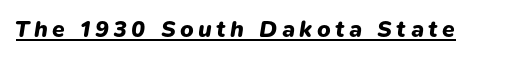
{"italic": "yes", "lean": "right", "slant_degrees": 9, "bold": "yes", "underline": "yes", "glyph_px": 23}
